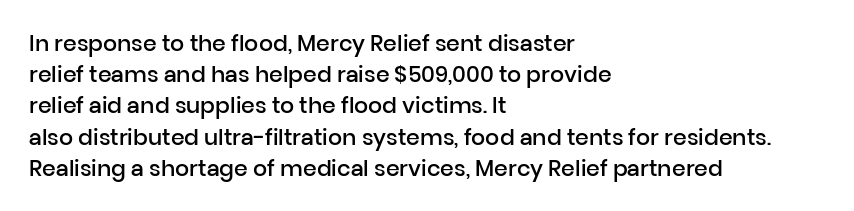
This is moderately heavy type, rendered in semibold. No extra tracking has been applied to these lines. Alignment: flush left. Leading matches the norm, producing a regular column.
